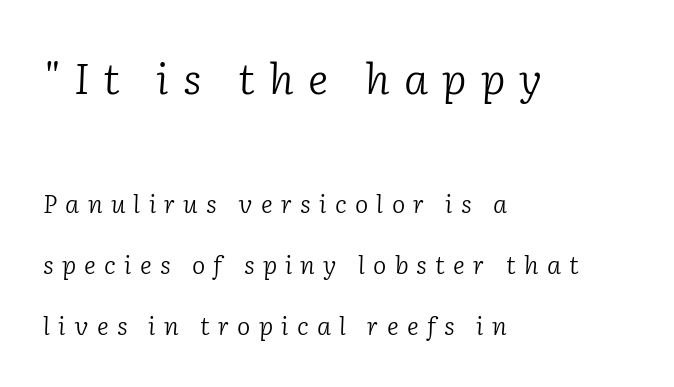
Q: Is the text bold? A: No.
Q: Is the text italic (slanted)? A: Yes, it leans right by about 2 degrees.
Q: Is the typeface a serif or a sans-serif typeface? A: Serif.
Q: Is the text underlined? A: No.
Q: How is the paragraph aligned? A: Left-aligned.
Q: Is the spacing between letters normal or unusually wide? A: Unusually wide.
Q: Is the spacing between lines tight, normal or loose? A: Loose.
Q: Which block of text is set in a larger size, the first (top) or the second (bottom)? A: The first (top) one.
Q: Width (condensed, normal, or wide)? A: Normal.
Q: Stroke contrast? A: Low.
Q: x-height? A: Medium.
Q: Monospaced? A: No.
